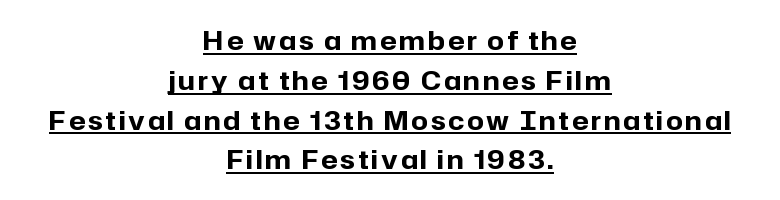
The rendering uses a moderate line-height, typical for paragraphs. Notice how the stems are strictly vertical — no italics here. The characters look thick and weighty, a clear bold. Short and long lines alike share a common midpoint. Quick note: underline on.
